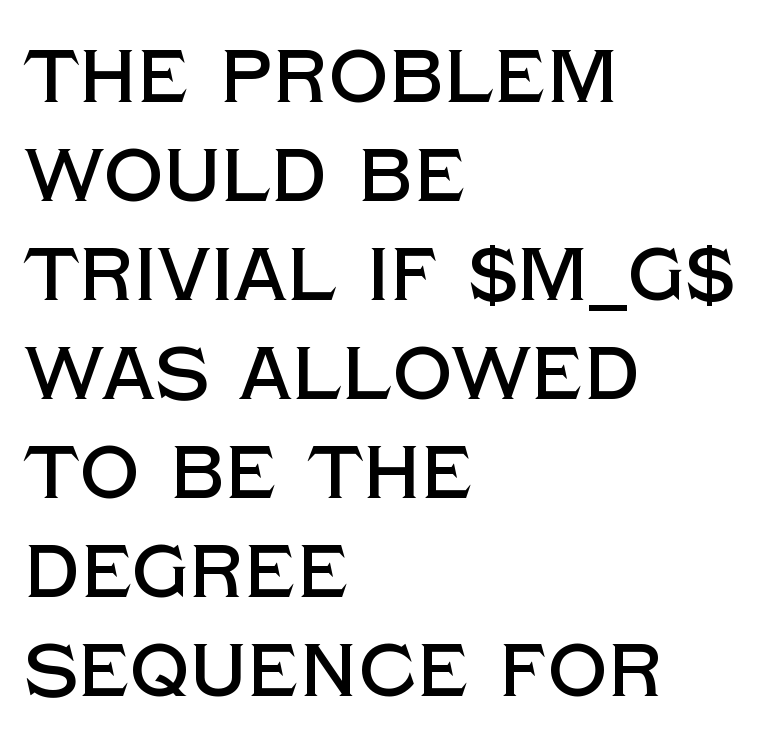
Q: Is the text italic (slanted)? A: No, it is upright.
Q: Is the typeface a serif or a sans-serif typeface? A: Sans-serif.
Q: Is the text underlined? A: No.
Q: How is the paragraph aligned? A: Left-aligned.
Q: Is the spacing between letters normal or unusually wide? A: Normal.
Q: Is the spacing between lines tight, normal or loose? A: Normal.
Q: Width (condensed, normal, or wide)? A: Normal.
Q: x-height? A: Large.
Q: Monospaced? A: No.
